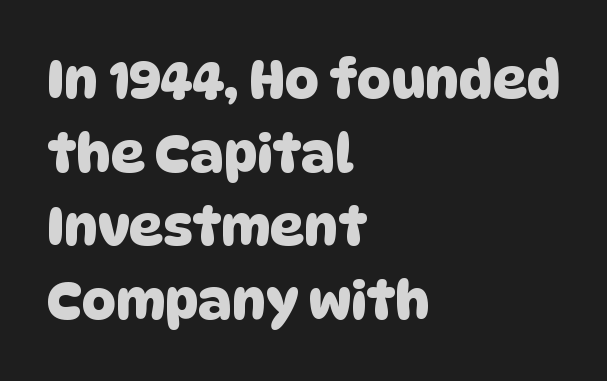
Q: Is the typeface a serif or a sans-serif typeface? A: Sans-serif.
Q: Is the text underlined? A: No.
Q: How is the paragraph aligned? A: Left-aligned.
Q: Is the spacing between letters normal or unusually wide? A: Normal.
Q: Is the spacing between lines tight, normal or loose? A: Normal.
Q: Width (condensed, normal, or wide)? A: Normal.
Q: Stroke contrast? A: Low.
Q: x-height? A: Large.
Q: Monospaced? A: No.
